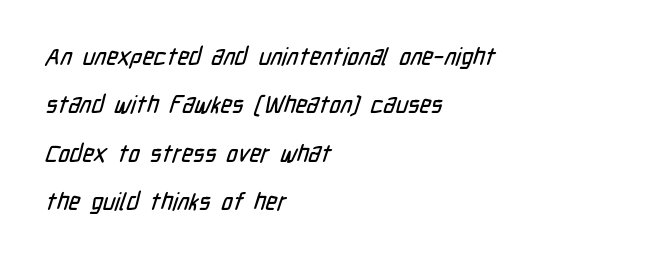
The image shows 24 px text type; set left-aligned, loose line spacing (2.02x), normal letter spacing, not underlined.
